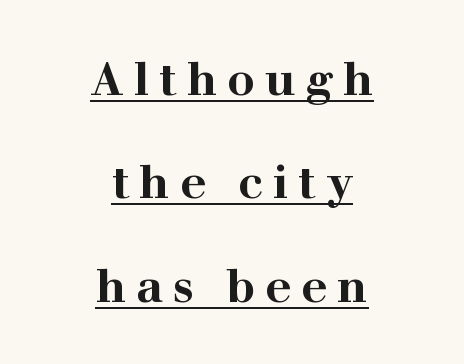
The image shows 46 px bold, wide serif type, upright; set centered, loose line spacing (2.25x), unusually wide letter spacing (+0.21 em), underlined; high stroke contrast and a medium x-height.
